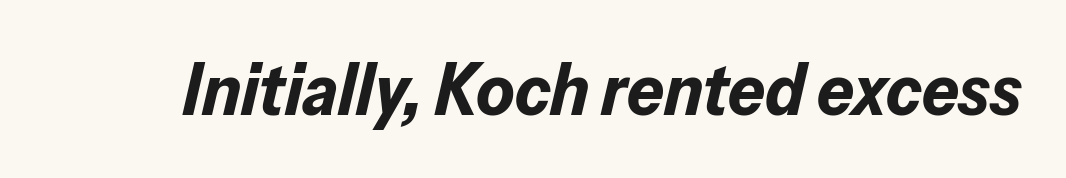
Varying glyph widths throughout — classic text-font behaviour. The rendering uses a bold face; every stroke is thick and dark. Nobody touched the tracking dial on this one. No word sits above an underline. Tall strokes in this sample are angled rather than plumb.
